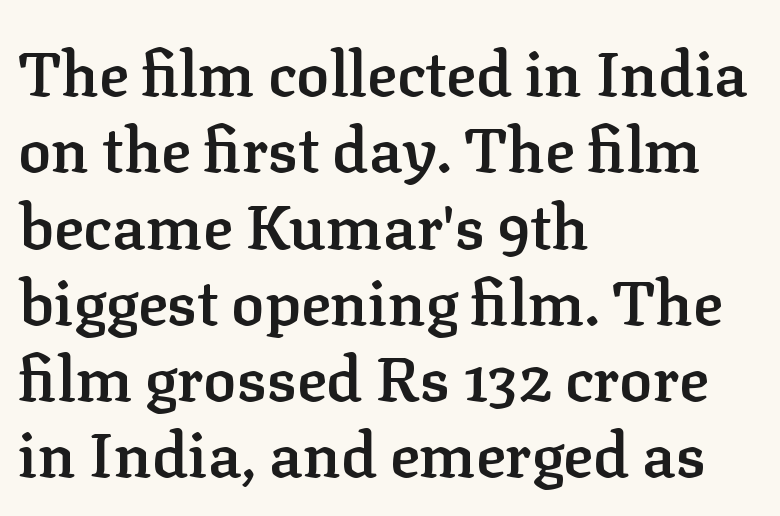
The image shows 62 px semibold serif type, upright; set left-aligned, line spacing 1.23x, normal letter spacing, not underlined; low stroke contrast and a medium x-height.
